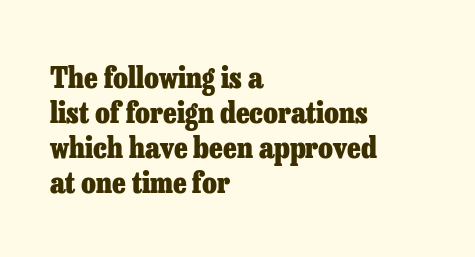
Q: Is the text bold? A: Yes.
Q: Is the text italic (slanted)? A: No, it is upright.
Q: Is the typeface a serif or a sans-serif typeface? A: Serif.
Q: Is the text underlined? A: No.
Q: How is the paragraph aligned? A: Left-aligned.
Q: Is the spacing between letters normal or unusually wide? A: Normal.
Q: Width (condensed, normal, or wide)? A: Normal.
Q: Stroke contrast? A: Low.
Q: x-height? A: Medium.
Q: Monospaced? A: No.
